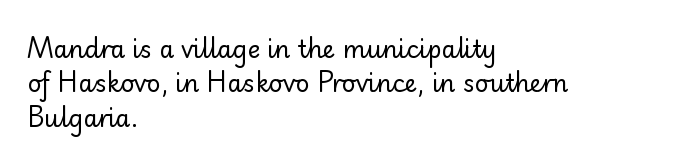
{"italic": "no", "bold": "no", "underline": "no", "align": "left", "line_spacing": "normal", "line_spacing_ratio": 1.43, "letter_spacing": "normal", "letter_spacing_em": 0.0, "glyph_px": 24}
